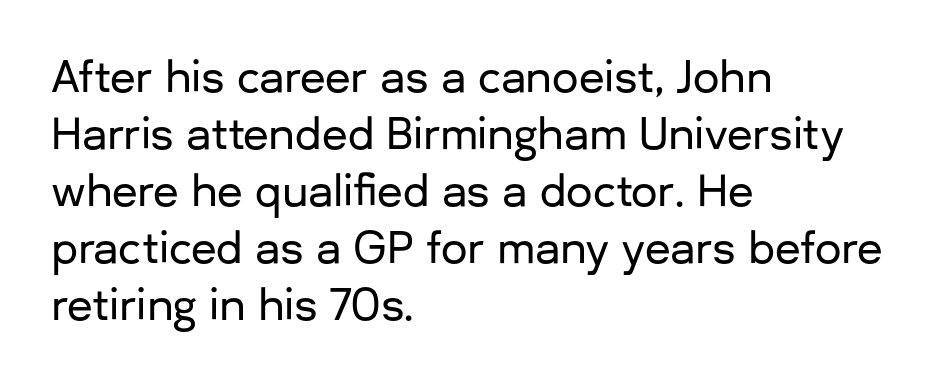
{"serif": "no", "italic": "no", "width": "normal", "stroke_contrast": "low", "x_height": "medium", "monospaced": "no", "underline": "no", "align": "left", "line_spacing": "normal", "line_spacing_ratio": 1.36, "letter_spacing": "normal", "letter_spacing_em": 0.0, "glyph_px": 42}
